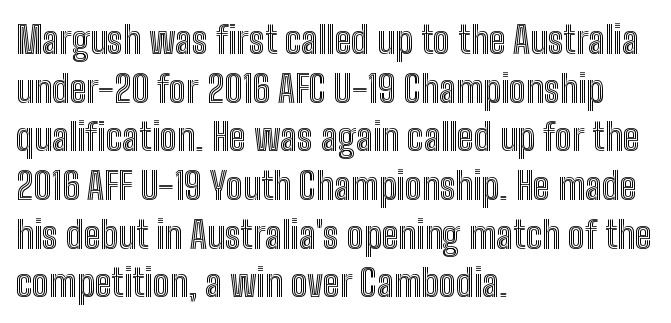
Lines of text with bare space underneath. Tracking value appears to be zero — textbook default spacing. The passage is arranged the way most books set body copy — flush left. This sample has the flowing, uneven cadence of proportional lettering. The typography opts for an upright posture over an oblique one. Does the leading feel generous? No, just average.
